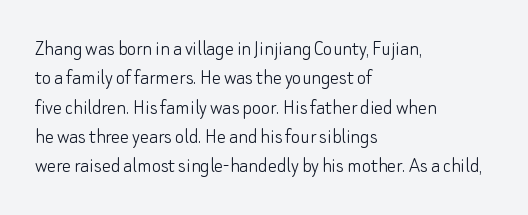
Q: Is the text bold? A: No.
Q: Is the text italic (slanted)? A: No, it is upright.
Q: Is the text underlined? A: No.
Q: How is the paragraph aligned? A: Left-aligned.
Q: Is the spacing between letters normal or unusually wide? A: Normal.
Q: Is the spacing between lines tight, normal or loose? A: Normal.
